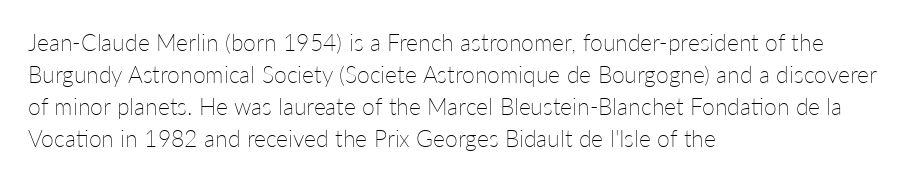
Q: Is the text bold? A: No.
Q: Is the text italic (slanted)? A: No, it is upright.
Q: Is the text underlined? A: No.
Q: How is the paragraph aligned? A: Left-aligned.
Q: Is the spacing between letters normal or unusually wide? A: Normal.
Q: Is the spacing between lines tight, normal or loose? A: Normal.
